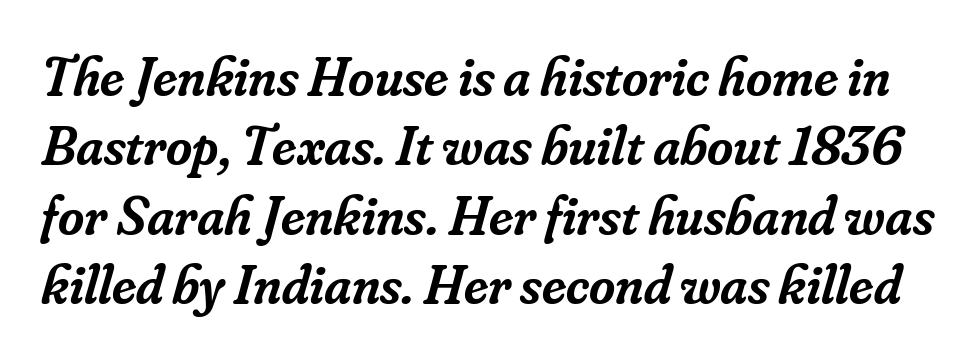
{"serif": "yes", "italic": "yes", "lean": "right", "slant_degrees": 16, "bold": "semi", "weight": "semibold", "width": "normal", "stroke_contrast": "low", "x_height": "small", "monospaced": "no", "underline": "no", "line_spacing_ratio": 1.24, "letter_spacing": "normal", "letter_spacing_em": 0.0, "glyph_px": 56}
